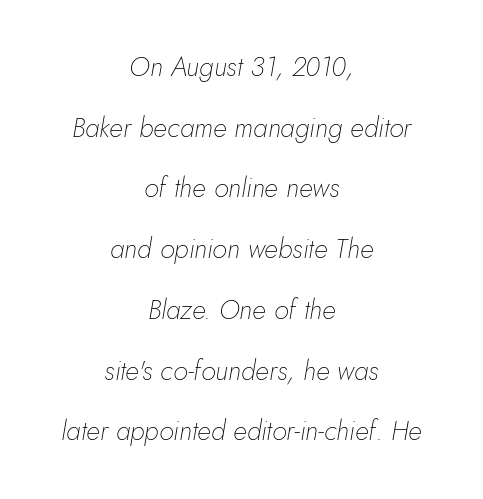
A typesetter would call this zero additional tracking. Counters stay open thanks to moderate or lighter strokes. Layout note: lines centered. Glance below the letters and you will spot only blank space.
